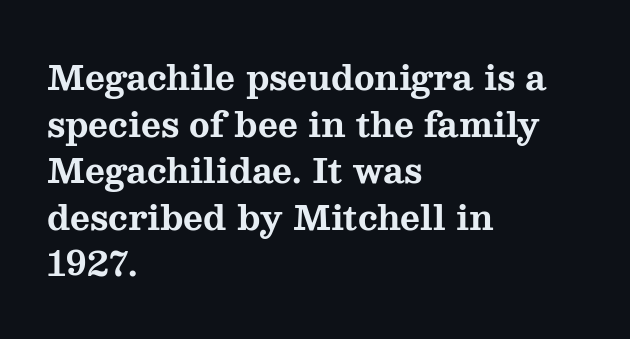
Weight: bold. The paragraph has a hard left edge and a soft right edge. Just letters on the line, the space beneath them empty. The line-height multiplier appears to be the usual default.
